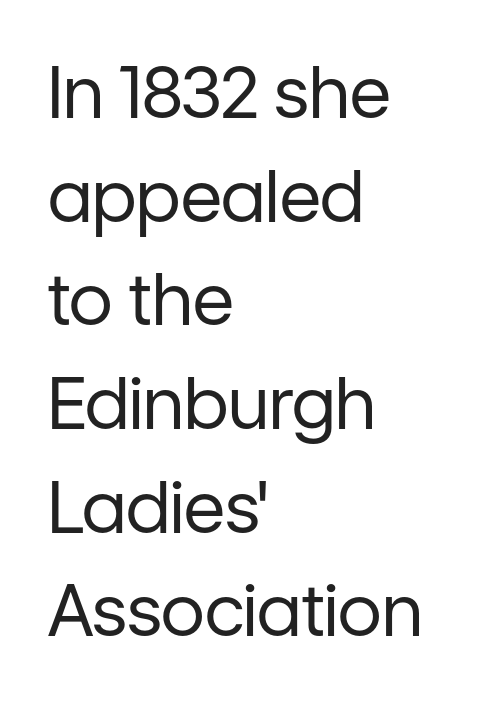
This sample uses an upright cut, with every glyph sitting square on the baseline. The weight tops out at a normal text grade. The passage shown is typed in a proportional face where columns would drift. One glance says typical: line gaps are just what's usual. A sans-serif font was chosen for this passage. Quick note: underline off.
